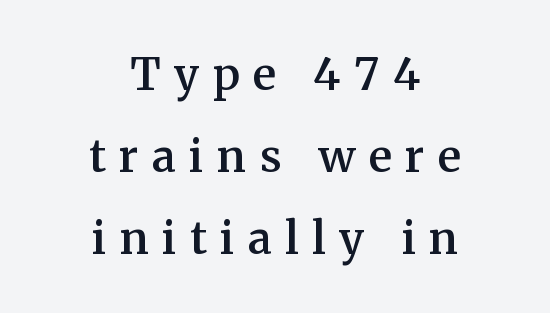
The image shows 44 px semibold serif type, upright; set centered, line spacing 1.86x, unusually wide letter spacing (+0.31 em), not underlined; medium stroke contrast and a medium x-height.
